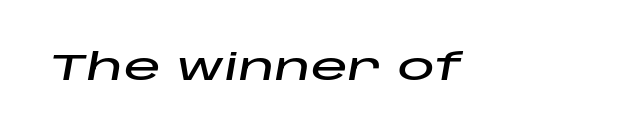
Rule under the text: the space is simply empty. The gaps between neighbouring characters are ordinary and unremarkable. The face used here has a pronounced slope to its letters. Looks like regular typesetting: each glyph gets only the width it needs.
